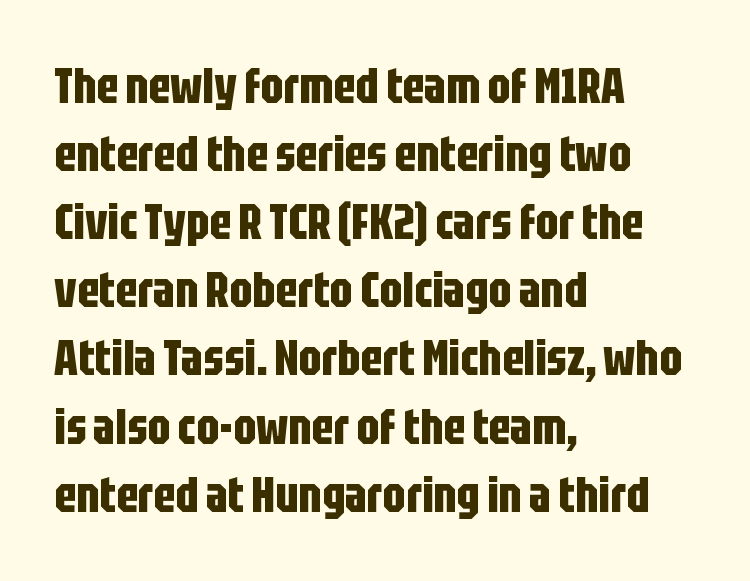
The leading is moderate, giving the passage an even texture. This sample is left-justified, so line endings fall wherever the words run out. Observe the absence of serifs on each vertical stroke in this sample. The zone under the glyphs is completely vacant. There is no visible air inserted between adjacent glyphs.
